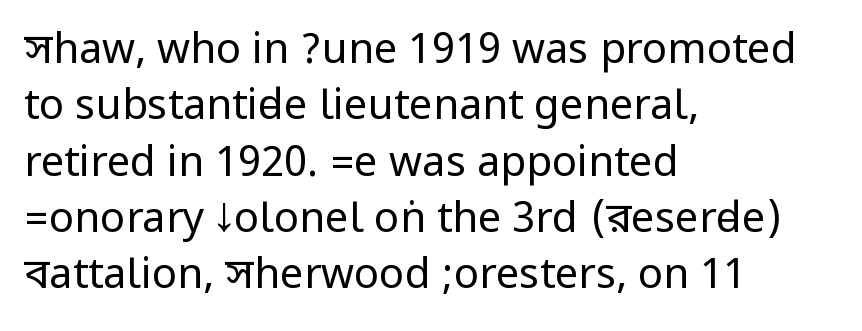
Q: Is the text bold? A: No.
Q: Is the text italic (slanted)? A: No, it is upright.
Q: Is the typeface a serif or a sans-serif typeface? A: Sans-serif.
Q: Is the text underlined? A: No.
Q: How is the paragraph aligned? A: Left-aligned.
Q: Is the spacing between letters normal or unusually wide? A: Normal.
Q: Is the spacing between lines tight, normal or loose? A: Normal.
Q: Width (condensed, normal, or wide)? A: Condensed.
Q: Stroke contrast? A: Low.
